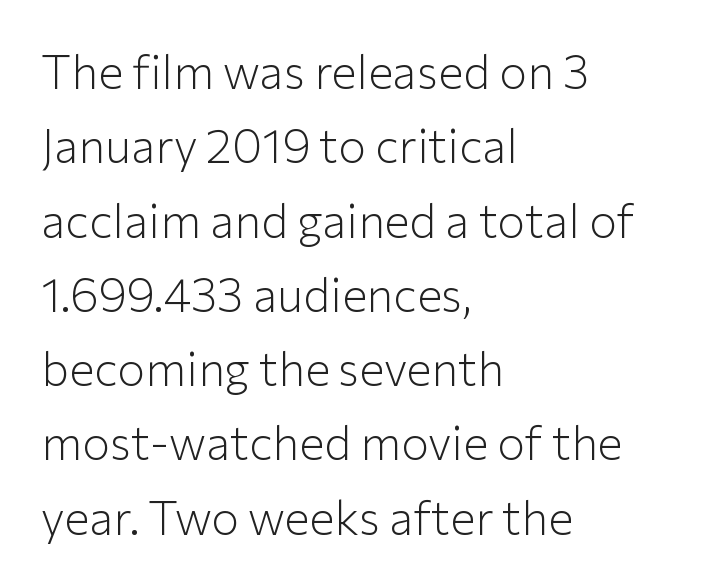
The font family rendered here belongs to the sans-serif group. Counters stay open thanks to moderate or lighter strokes. The typography opts for an upright posture over an oblique one. Spacing verdict: proportional, widths tailored to each character.
